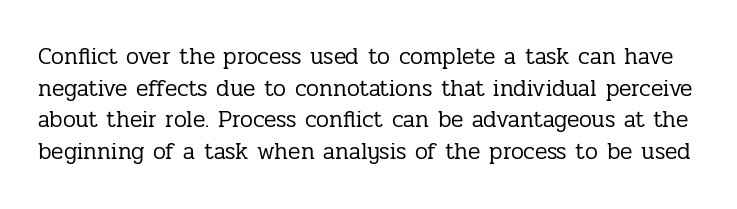
Q: Is the text bold? A: No.
Q: Is the text italic (slanted)? A: No, it is upright.
Q: Is the text underlined? A: No.
Q: Is the spacing between letters normal or unusually wide? A: Normal.
Q: Is the spacing between lines tight, normal or loose? A: Normal.
